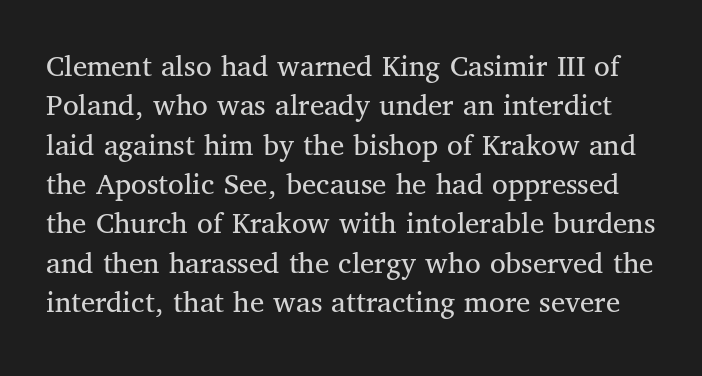
Do the characters align in a grid? No, the font is proportional. Are there feet on the stems? There are — it's a serif. The lettering holds an erect, upright posture throughout. Bold? No — there's no thickening of the strokes. Only glyphs here, with clear space below each row.
